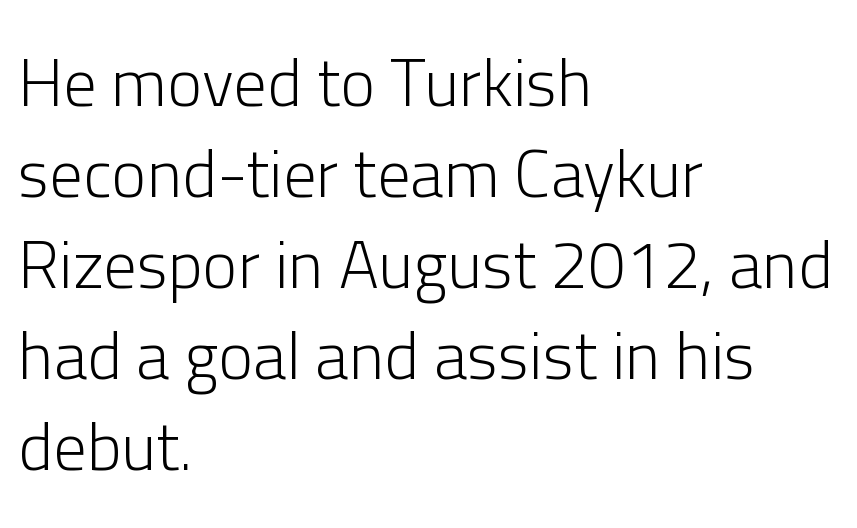
The image shows 67 px light sans-serif type, upright; set left-aligned, normal line spacing (1.36x), normal letter spacing, not underlined; low stroke contrast and a medium x-height.
